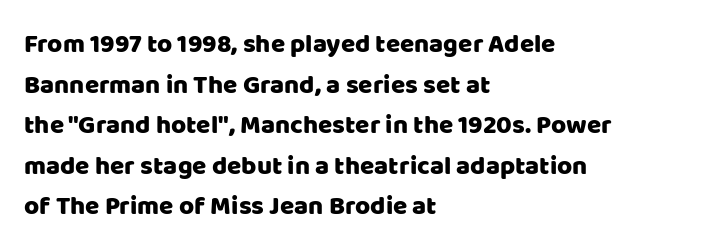
{"italic": "no", "underline": "no", "align": "left", "line_spacing": "normal", "line_spacing_ratio": 1.56, "letter_spacing": "normal", "letter_spacing_em": 0.0, "glyph_px": 26}
